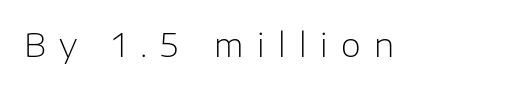
Each row of text sits above clean, open space. This sample uses an upright cut, with every glyph sitting square on the baseline. The type family on display is of the sans-serif kind. There is plenty of visible air inserted between adjacent glyphs.
